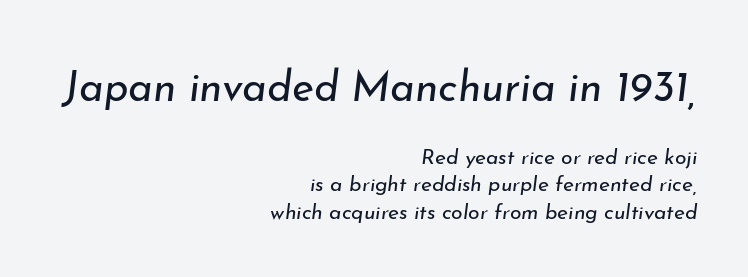
{"italic": "yes", "lean": "right", "slant_degrees": 7, "bold": "no", "weight": "regular", "width": "normal", "stroke_contrast": "low", "x_height": "small", "monospaced": "no", "underline": "no", "align": "right", "line_spacing": "normal", "line_spacing_ratio": 1.3, "letter_spacing": "normal", "letter_spacing_em": 0.0, "larger_block": "first", "size_ratio": 2.0, "glyph_px": 42}
